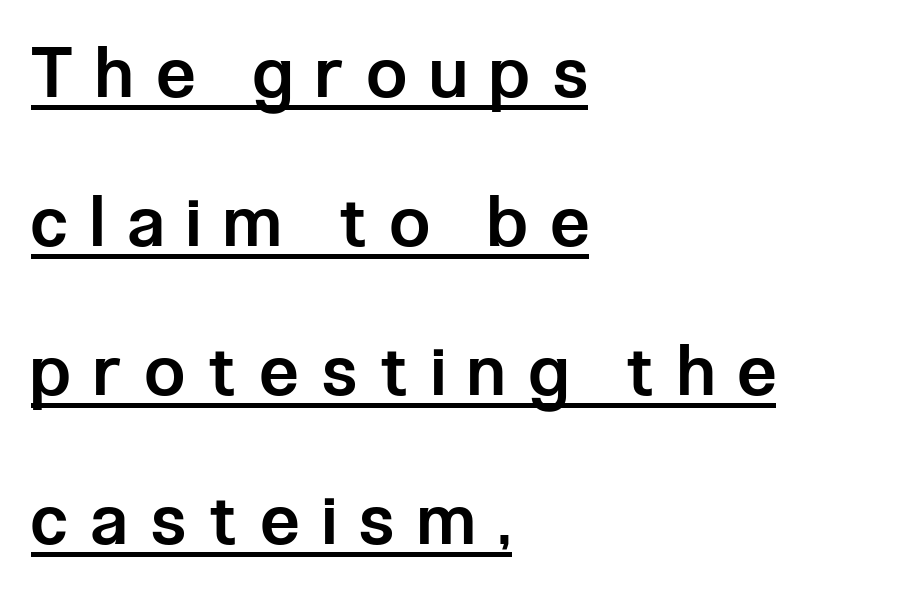
Substantial extra tracking has been applied to these lines. Moderately thickened strokes mark this as semibold type. Here the designer chose a conventional face with non-uniform glyph widths. The axis of the letterforms is exactly vertical. Look at the bottom of the vertical strokes: they stop flat, with no serifs. Every word sits above its own underline.
